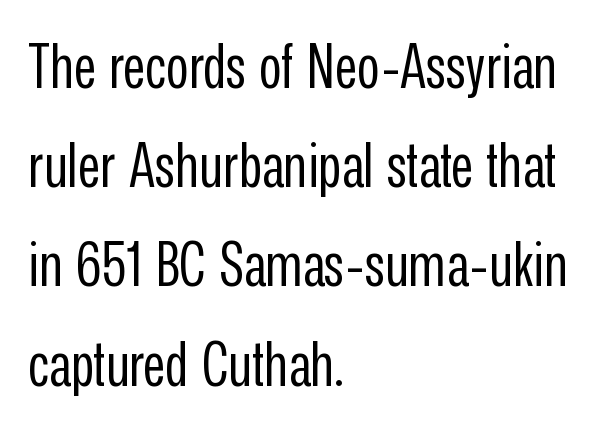
Nope, not italic — everything's standing straight. Each word holds together tightly as a unit, with standard inter-letter gaps. Serif or sans? Sans — the stroke terminals are bare. Interline gaps are of average width in this sample.
